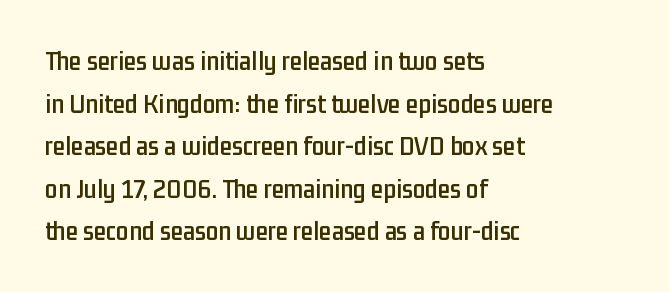
{"serif": "no", "italic": "no", "width": "condensed", "stroke_contrast": "low", "x_height": "medium", "monospaced": "no", "underline": "no", "align": "left", "line_spacing": "normal", "line_spacing_ratio": 1.52, "letter_spacing": "normal", "letter_spacing_em": 0.0, "glyph_px": 28}
